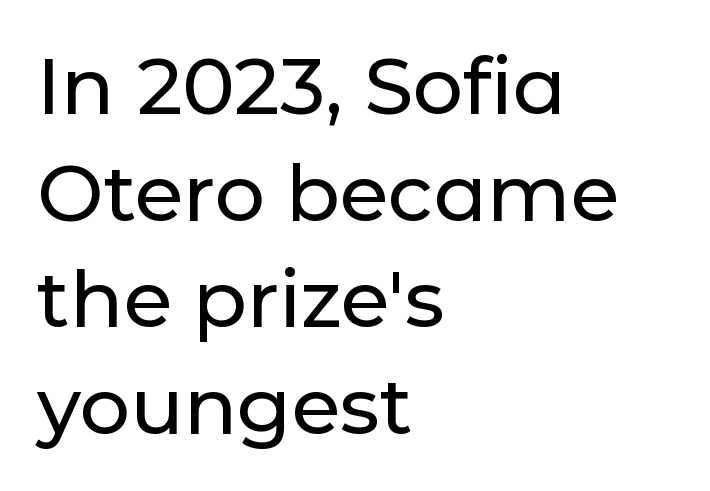
Q: Is the text italic (slanted)? A: No, it is upright.
Q: Is the typeface a serif or a sans-serif typeface? A: Sans-serif.
Q: Is the text underlined? A: No.
Q: How is the paragraph aligned? A: Left-aligned.
Q: Is the spacing between letters normal or unusually wide? A: Normal.
Q: Is the spacing between lines tight, normal or loose? A: Normal.
Q: Width (condensed, normal, or wide)? A: Normal.
Q: Stroke contrast? A: Low.
Q: x-height? A: Medium.
Q: Monospaced? A: No.
